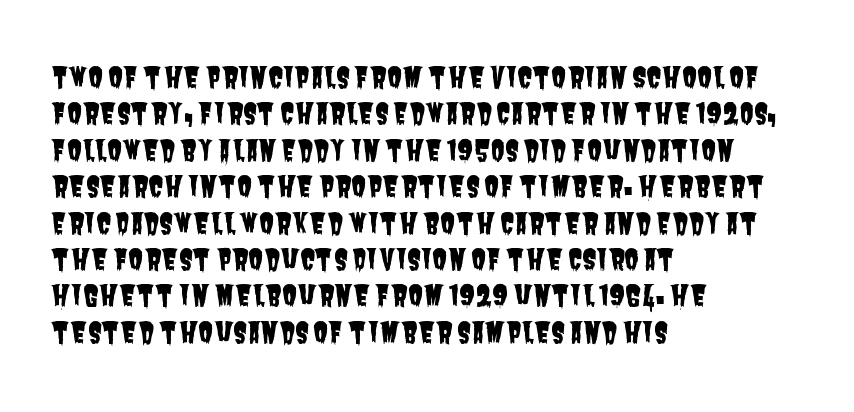
Q: Is the typeface a serif or a sans-serif typeface? A: Sans-serif.
Q: Is the text underlined? A: No.
Q: How is the paragraph aligned? A: Left-aligned.
Q: Is the spacing between letters normal or unusually wide? A: Normal.
Q: Is the spacing between lines tight, normal or loose? A: Normal.
Q: Width (condensed, normal, or wide)? A: Condensed.
Q: Stroke contrast? A: Low.
Q: x-height? A: Large.
Q: Monospaced? A: No.
